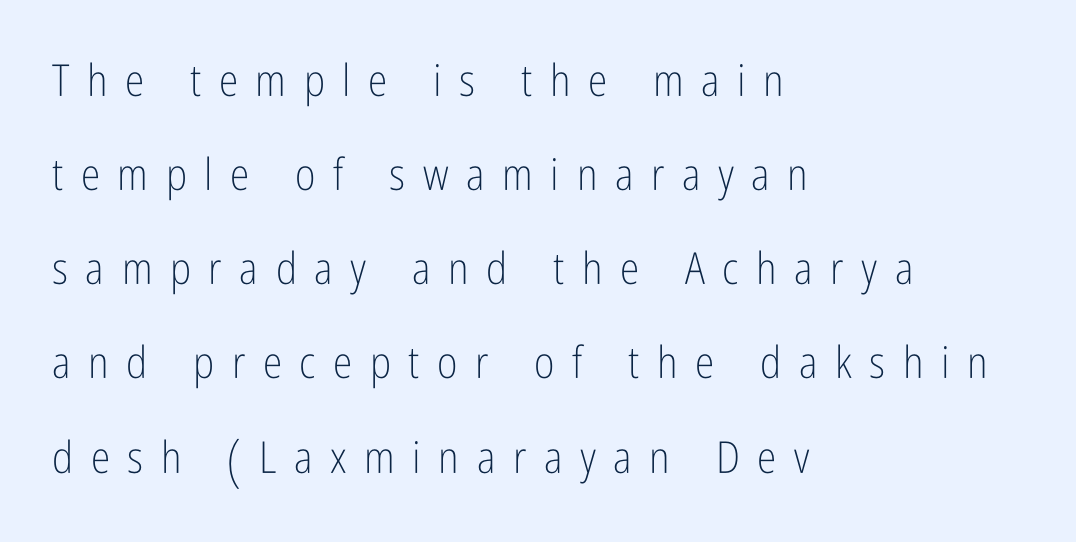
Each letter keeps its own natural width here, so spacing adapts to shape. If you drew a ruler down the left edge, every line would touch it. Each row of text sits above clean, open space. Rendered with straight, roman letterforms.
